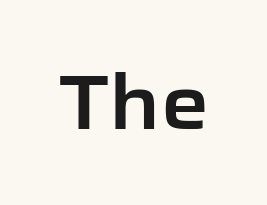
The image shows 76 px sans-serif type, upright; set normal letter spacing, not underlined; low stroke contrast and a medium x-height.
